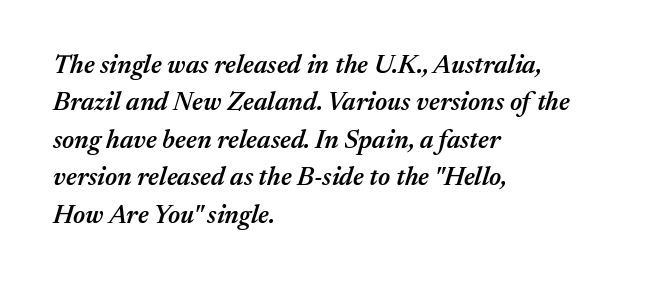
{"italic": "yes", "lean": "right", "slant_degrees": 17, "bold": "semi", "underline": "no", "align": "left", "line_spacing": "normal", "line_spacing_ratio": 1.44, "letter_spacing": "normal", "letter_spacing_em": 0.0, "glyph_px": 26}
